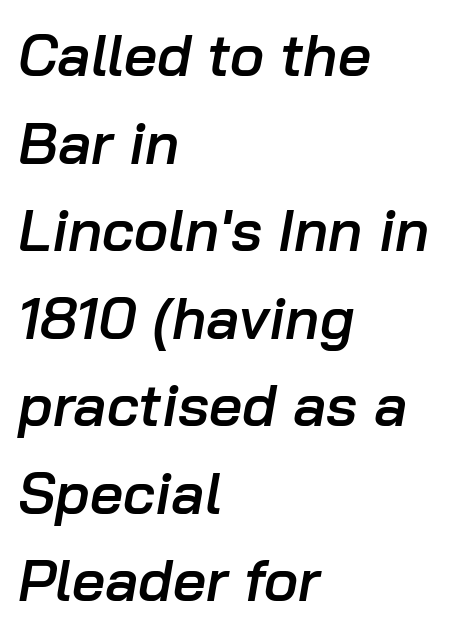
An italicized treatment has been applied to the whole sample. You could not count columns in this text — the font is proportionally spaced. Each line starts at the same left margin while the right side varies. Look at the stroke-to-counter ratio: somewhat heavy, a semibold. This rendering leaves character spacing at its baseline value. Rule under the text: the space is simply empty.
